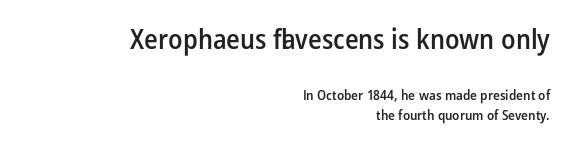
Q: Is the text bold? A: Semi-bold.
Q: Is the text italic (slanted)? A: No, it is upright.
Q: Is the typeface a serif or a sans-serif typeface? A: Sans-serif.
Q: Is the text underlined? A: No.
Q: How is the paragraph aligned? A: Right-aligned.
Q: Is the spacing between letters normal or unusually wide? A: Normal.
Q: Is the spacing between lines tight, normal or loose? A: Normal.
Q: Which block of text is set in a larger size, the first (top) or the second (bottom)? A: The first (top) one.
Q: Width (condensed, normal, or wide)? A: Condensed.
Q: Stroke contrast? A: Low.
Q: x-height? A: Medium.
Q: Monospaced? A: No.
